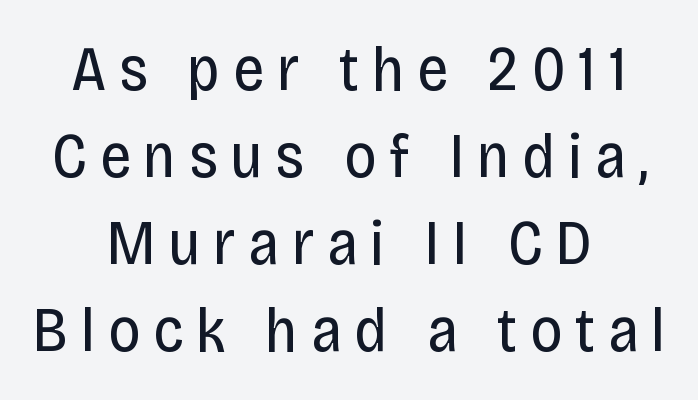
{"serif": "no", "italic": "no", "bold": "no", "weight": "regular", "width": "condensed", "stroke_contrast": "low", "x_height": "large", "monospaced": "no", "underline": "no", "align": "center", "line_spacing": "normal", "line_spacing_ratio": 1.38, "letter_spacing": "wide", "letter_spacing_em": 0.2, "glyph_px": 63}
